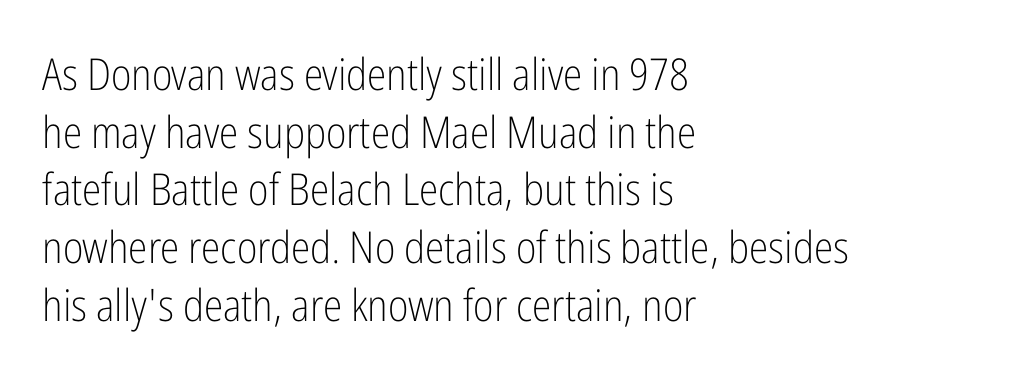
The image shows 44 px light, condensed sans-serif type, upright; set left-aligned, normal line spacing (1.31x), normal letter spacing, not underlined; low stroke contrast and a medium x-height.
